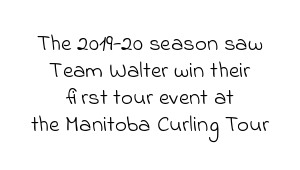
The image shows 23 px text type; set centered, line spacing 1.17x, normal letter spacing, not underlined.
